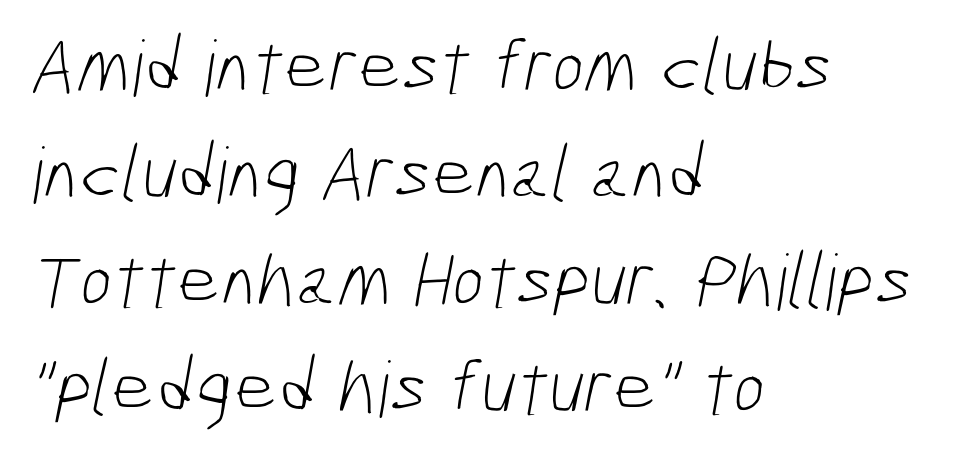
Q: Is the text bold? A: No.
Q: Is the typeface a serif or a sans-serif typeface? A: Sans-serif.
Q: Is the text underlined? A: No.
Q: How is the paragraph aligned? A: Left-aligned.
Q: Is the spacing between letters normal or unusually wide? A: Normal.
Q: Is the spacing between lines tight, normal or loose? A: Normal.
Q: Width (condensed, normal, or wide)? A: Condensed.
Q: Stroke contrast? A: Low.
Q: x-height? A: Medium.
Q: Monospaced? A: No.
